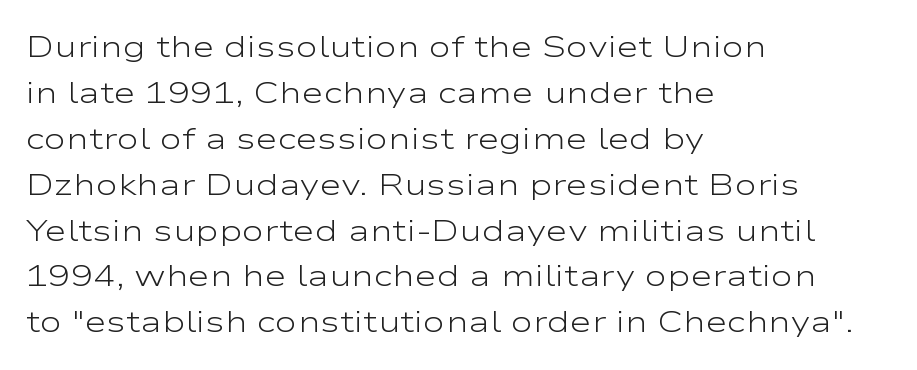
The image shows 30 px light, wide sans-serif type, upright; set left-aligned, normal line spacing (1.53x), normal letter spacing, not underlined; low stroke contrast and a medium x-height.
